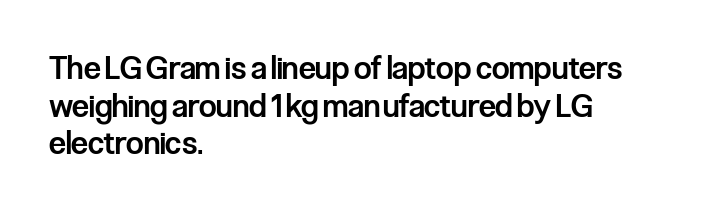
{"serif": "no", "italic": "no", "bold": "semi", "weight": "semibold", "width": "condensed", "stroke_contrast": "low", "x_height": "medium", "monospaced": "no", "underline": "no", "align": "left", "line_spacing_ratio": 1.21, "letter_spacing": "normal", "letter_spacing_em": 0.0, "glyph_px": 31}
